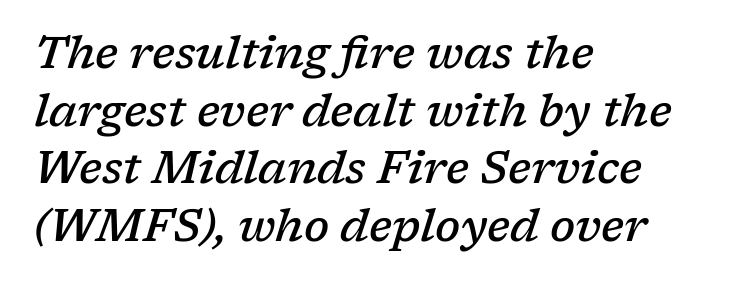
Q: Is the text bold? A: Semi-bold.
Q: Is the text italic (slanted)? A: Yes, it leans right by about 17 degrees.
Q: Is the typeface a serif or a sans-serif typeface? A: Serif.
Q: Is the text underlined? A: No.
Q: How is the paragraph aligned? A: Left-aligned.
Q: Is the spacing between letters normal or unusually wide? A: Normal.
Q: Is the spacing between lines tight, normal or loose? A: Normal.
Q: Width (condensed, normal, or wide)? A: Normal.
Q: Stroke contrast? A: Low.
Q: x-height? A: Medium.
Q: Monospaced? A: No.
